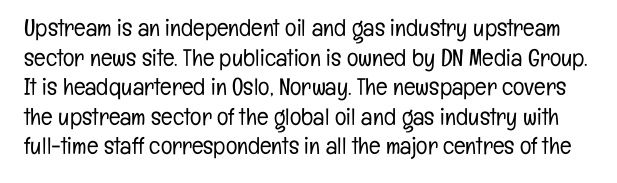
The image shows 24 px text type, upright; set line spacing 1.23x, normal letter spacing, not underlined.
